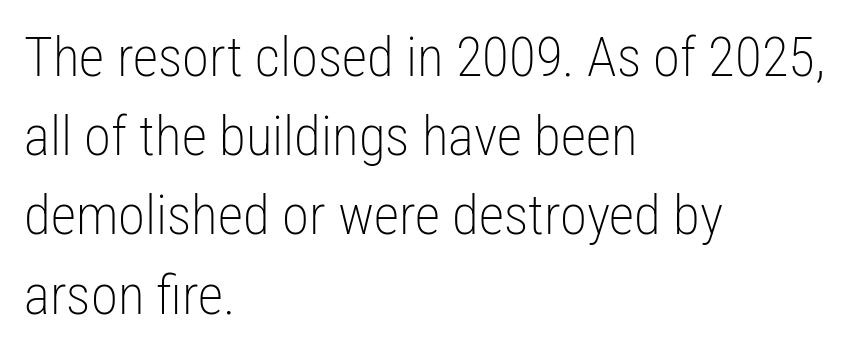
Q: Is the text bold? A: No.
Q: Is the text italic (slanted)? A: No, it is upright.
Q: Is the typeface a serif or a sans-serif typeface? A: Sans-serif.
Q: Is the text underlined? A: No.
Q: How is the paragraph aligned? A: Left-aligned.
Q: Is the spacing between letters normal or unusually wide? A: Normal.
Q: Is the spacing between lines tight, normal or loose? A: Normal.
Q: Width (condensed, normal, or wide)? A: Condensed.
Q: Stroke contrast? A: Low.
Q: x-height? A: Medium.
Q: Monospaced? A: No.
